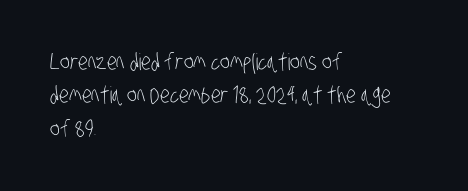
The image shows 23 px text type; set left-aligned, normal line spacing (1.45x), normal letter spacing, not underlined.
